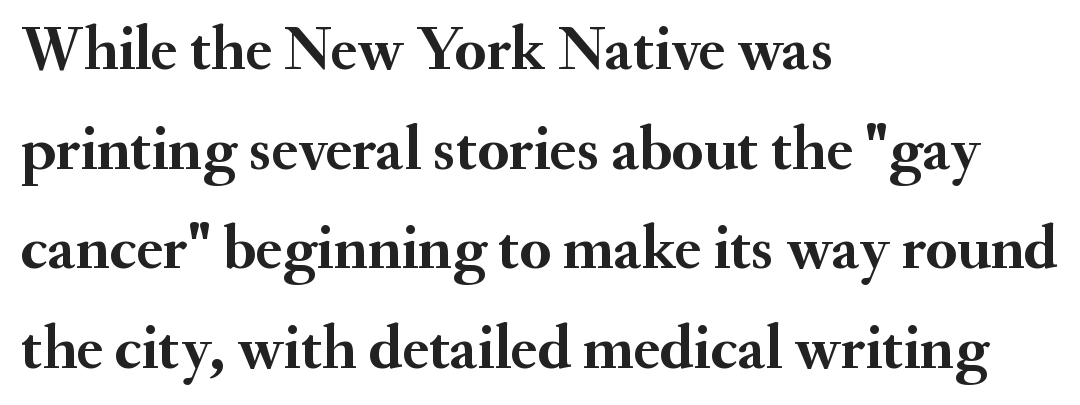
The image shows 63 px semibold serif type, upright; set left-aligned, normal line spacing (1.58x), normal letter spacing, not underlined; medium stroke contrast and a small x-height.
